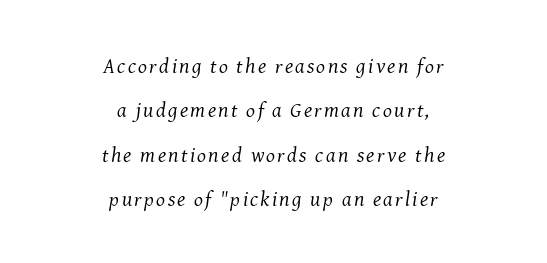
{"italic": "yes", "lean": "right", "slant_degrees": 8, "bold": "no", "underline": "no", "align": "center", "line_spacing": "loose", "line_spacing_ratio": 2.11, "glyph_px": 21}
